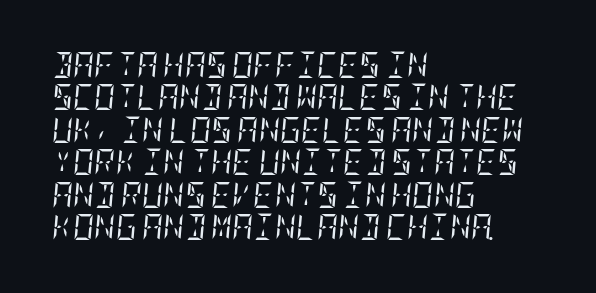
Interline gaps are of average width in this sample. The area under the type is left untouched. You could call the tracking neutral — neither tight nor loose. The setting favours the left margin, as ordinary paragraphs usually do. Counters stay open thanks to moderate or lighter strokes.
